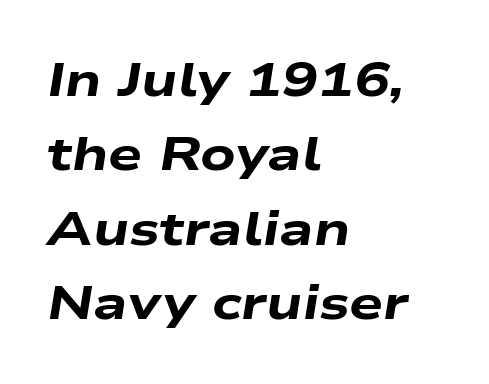
The image shows 48 px heavy, wide type, italic (leaning right); set left-aligned, normal line spacing (1.55x), normal letter spacing, not underlined; low stroke contrast and a medium x-height.
